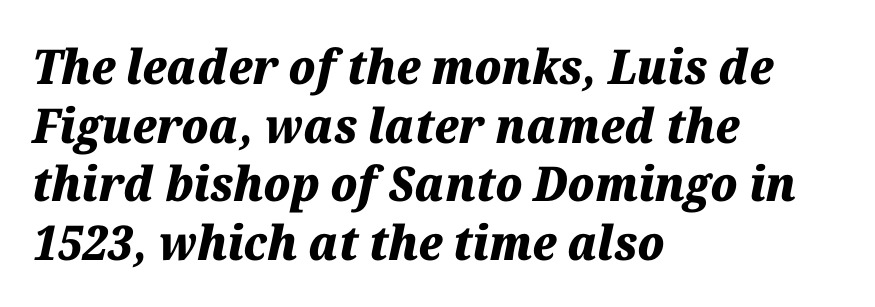
Looking at the ascenders, they clearly lean. Short note: letters normally spaced. Nobody drew a line under any word here. Is the block centered? No — it sits flush against the left margin.
